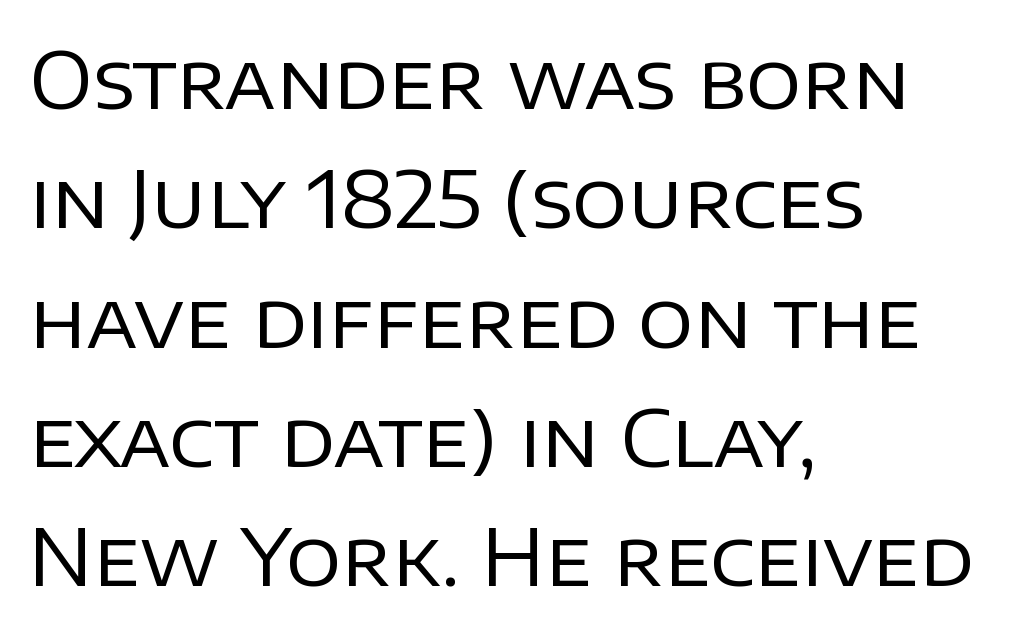
The passage shown is typeset with a sans-serif family. Think of a printed novel: that variable character pitch is what you see here. In CSS terms this would be text-align: left. You can tell it's not italic because the verticals are truly vertical. One glance says typical: line gaps are just what's usual.
